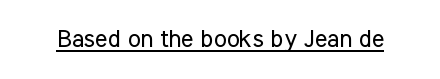
Underlined type. When letters stand straight like this, we call the style roman or upright. The line texture is even and compact thanks to regular tracking. The strokes carry an ordinary text weight at most.
